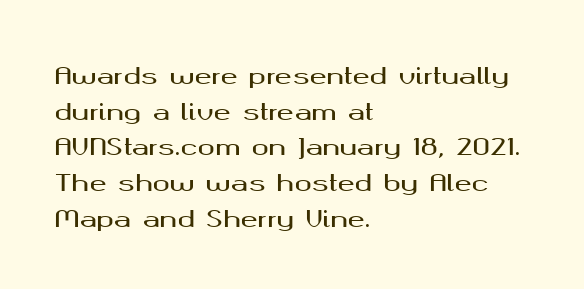
{"italic": "no", "underline": "no", "align": "left", "line_spacing": "normal", "line_spacing_ratio": 1.55, "letter_spacing": "normal", "letter_spacing_em": 0.0, "glyph_px": 23}
